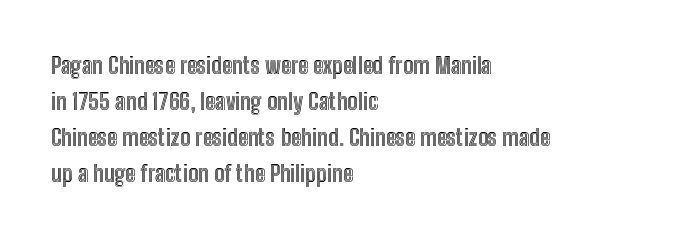
The image shows 23 px text type, upright; set left-aligned, normal line spacing (1.57x), normal letter spacing, not underlined.
